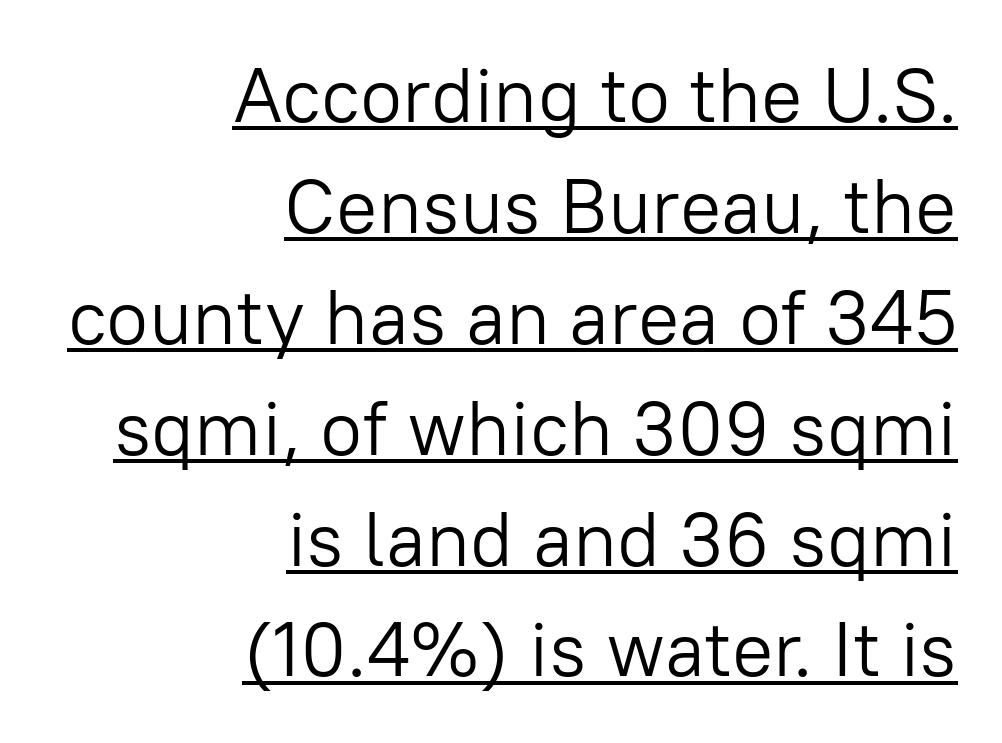
The image shows 77 px light sans-serif type, upright; set right-aligned, normal line spacing (1.44x), normal letter spacing, underlined; low stroke contrast and a medium x-height.
